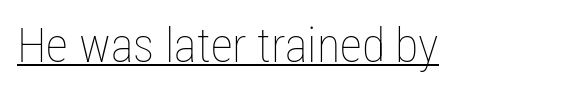
{"italic": "no", "bold": "no", "weight": "thin", "width": "condensed", "stroke_contrast": "low", "x_height": "medium", "monospaced": "no", "underline": "yes", "letter_spacing": "normal", "letter_spacing_em": 0.0, "glyph_px": 48}
